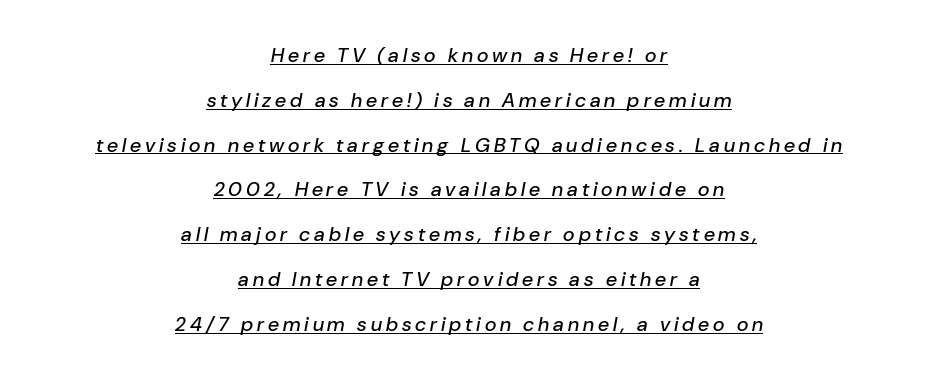
{"italic": "yes", "lean": "right", "slant_degrees": 10, "underline": "yes", "align": "center", "line_spacing": "loose", "line_spacing_ratio": 2.24, "letter_spacing": "wide", "letter_spacing_em": 0.2, "glyph_px": 20}
